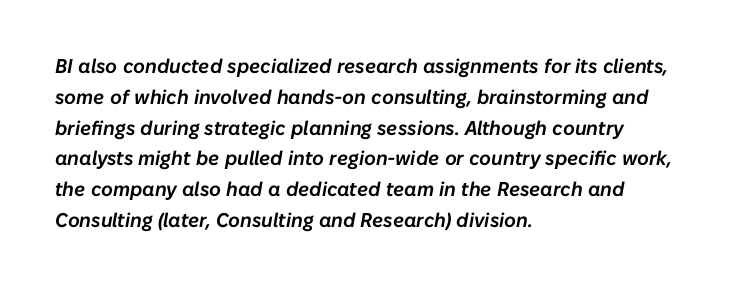
The image shows 20 px text type, italic (leaning right); set left-aligned, normal line spacing (1.54x), normal letter spacing, not underlined.
